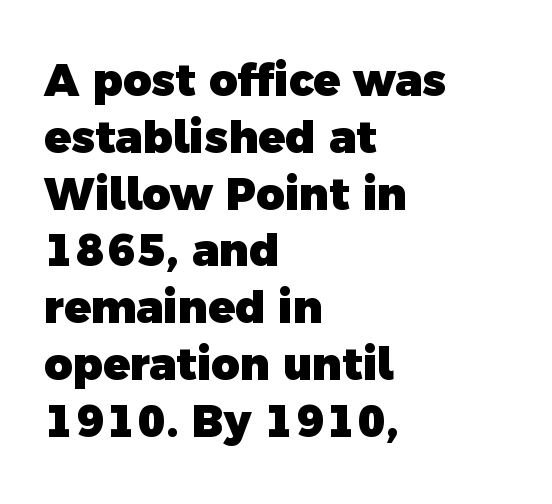
{"serif": "no", "bold": "yes", "weight": "heavy", "width": "normal", "x_height": "medium", "monospaced": "no", "underline": "no", "align": "left", "line_spacing": "normal", "line_spacing_ratio": 1.29, "letter_spacing": "normal", "letter_spacing_em": 0.0, "glyph_px": 44}
